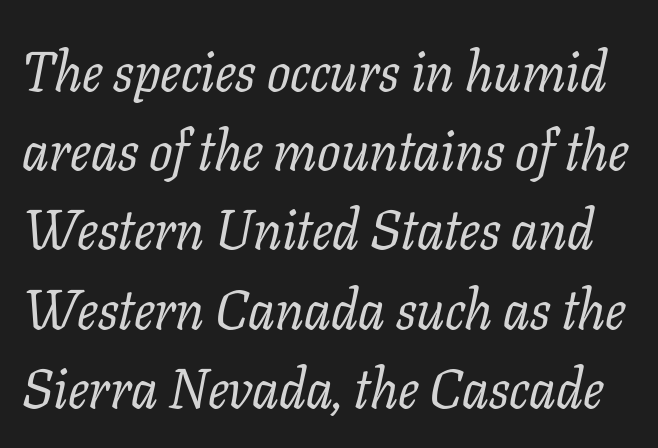
{"serif": "yes", "italic": "yes", "lean": "right", "slant_degrees": 11, "bold": "no", "weight": "regular", "width": "normal", "stroke_contrast": "low", "x_height": "medium", "monospaced": "no", "underline": "no", "line_spacing": "normal", "line_spacing_ratio": 1.44, "letter_spacing": "normal", "letter_spacing_em": 0.0, "glyph_px": 55}
